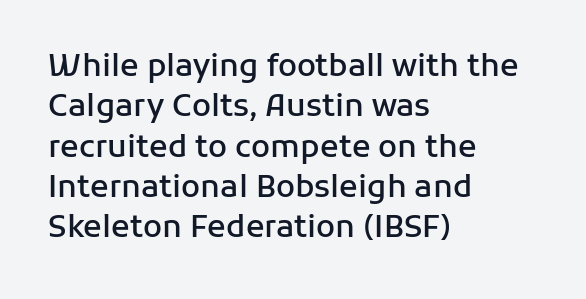
Q: Is the text bold? A: Semi-bold.
Q: Is the text italic (slanted)? A: No, it is upright.
Q: Is the typeface a serif or a sans-serif typeface? A: Sans-serif.
Q: Is the text underlined? A: No.
Q: How is the paragraph aligned? A: Left-aligned.
Q: Is the spacing between letters normal or unusually wide? A: Normal.
Q: Is the spacing between lines tight, normal or loose? A: Normal.
Q: Width (condensed, normal, or wide)? A: Normal.
Q: Stroke contrast? A: Low.
Q: x-height? A: Medium.
Q: Monospaced? A: No.
